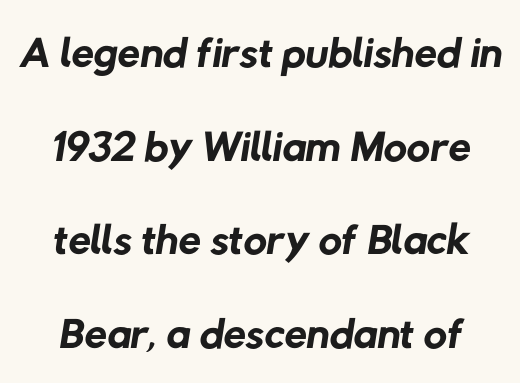
The image shows 65 px regular-weight sans-serif type; set normal line spacing (1.44x), normal letter spacing, not underlined; low stroke contrast and a medium x-height.
